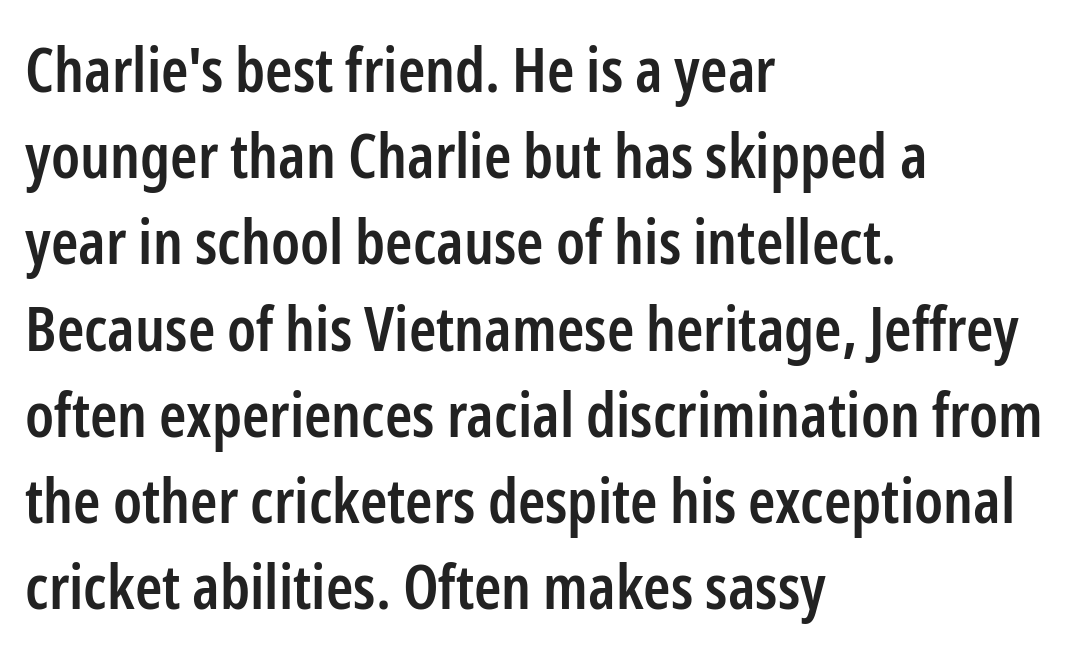
Q: Is the text bold? A: Semi-bold.
Q: Is the text italic (slanted)? A: No, it is upright.
Q: Is the typeface a serif or a sans-serif typeface? A: Sans-serif.
Q: Is the text underlined? A: No.
Q: How is the paragraph aligned? A: Left-aligned.
Q: Is the spacing between letters normal or unusually wide? A: Normal.
Q: Is the spacing between lines tight, normal or loose? A: Normal.
Q: Width (condensed, normal, or wide)? A: Condensed.
Q: Stroke contrast? A: Low.
Q: x-height? A: Medium.
Q: Monospaced? A: No.
